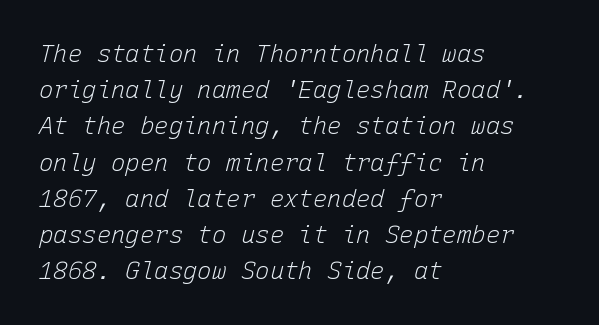
The strokes are not fattened; the text isn't bold. Whoever set this chose a conventional vertical rhythm. Compared with typical body copy, the letter spacing here is the same. The lines in this sample share a left origin and differ only in where they stop.
